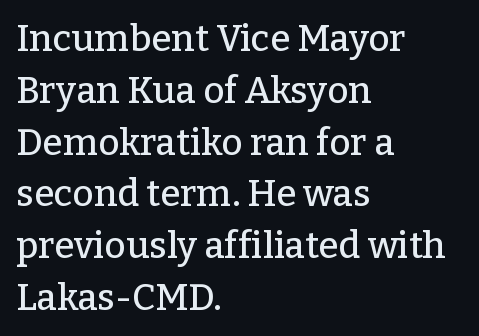
{"serif": "yes", "italic": "no", "width": "normal", "stroke_contrast": "low", "x_height": "medium", "monospaced": "no", "underline": "no", "align": "left", "line_spacing": "normal", "line_spacing_ratio": 1.4, "letter_spacing": "normal", "letter_spacing_em": 0.0, "glyph_px": 37}
